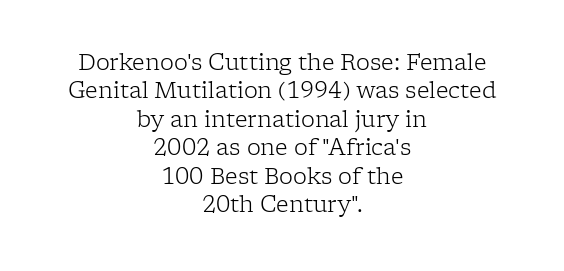
Q: Is the text bold? A: No.
Q: Is the text italic (slanted)? A: No, it is upright.
Q: Is the text underlined? A: No.
Q: How is the paragraph aligned? A: Centered.
Q: Is the spacing between letters normal or unusually wide? A: Normal.
Q: Is the spacing between lines tight, normal or loose? A: Normal.
